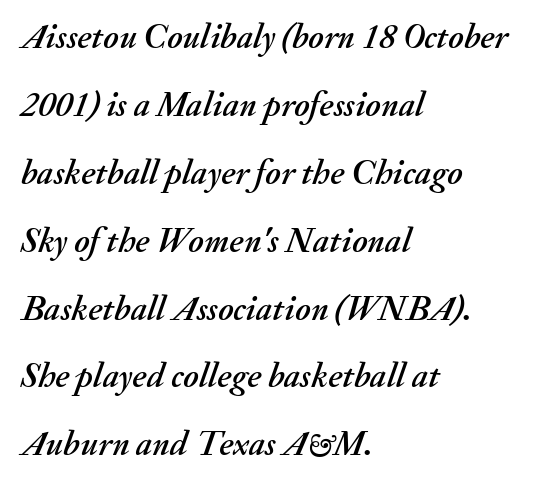
The lines are spread far apart with generous leading. The passage shown is typed in a proportional face where columns would drift. Compared with ordinary roman type, these characters are visibly tilted. There is no visible air inserted between adjacent glyphs. The baseline area is clear.
